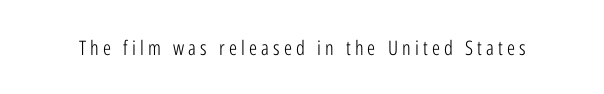
{"italic": "no", "bold": "no", "underline": "no", "letter_spacing": "wide", "letter_spacing_em": 0.21, "glyph_px": 20}
